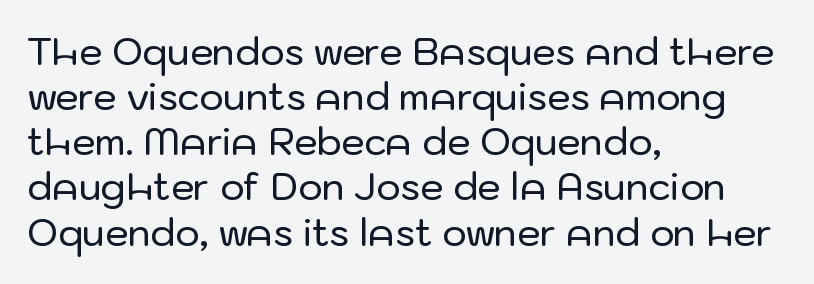
{"serif": "no", "italic": "no", "width": "normal", "stroke_contrast": "low", "x_height": "medium", "monospaced": "no", "underline": "no", "align": "left", "line_spacing_ratio": 1.22, "letter_spacing": "normal", "letter_spacing_em": 0.0, "glyph_px": 37}
